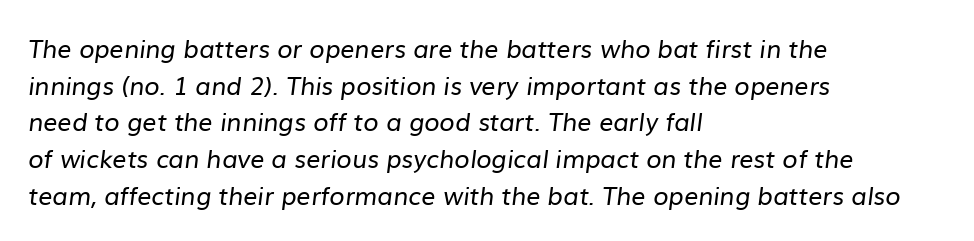
The image shows 25 px text type; set left-aligned, normal line spacing (1.47x), normal letter spacing, not underlined.
